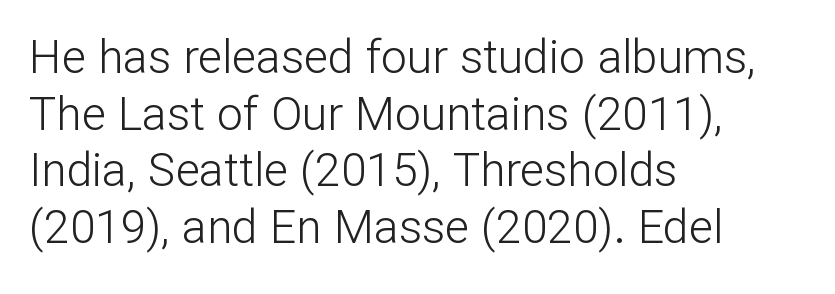
The face looks like a standard text weight, possibly lighter. A typesetter would call this proportional, since set widths differ per character. Italic? Not at all — the glyphs are vertical. Anything drawn beneath the words? Only blank space. Tracking value appears to be zero — textbook default spacing.
